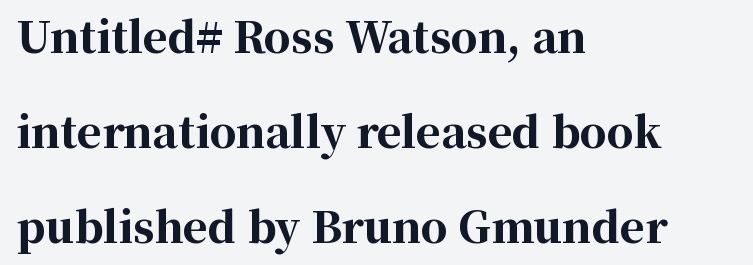
Is there any slant? The stems are plumb. The passage shown is typeset with a serif family. Students, note that the glyphs here touch the page at normal intervals. The glyphs have the mass of a bold cut. These lines stack with their left ends in a neat column. Baseline-to-baseline distance is far greater than the letter height.
